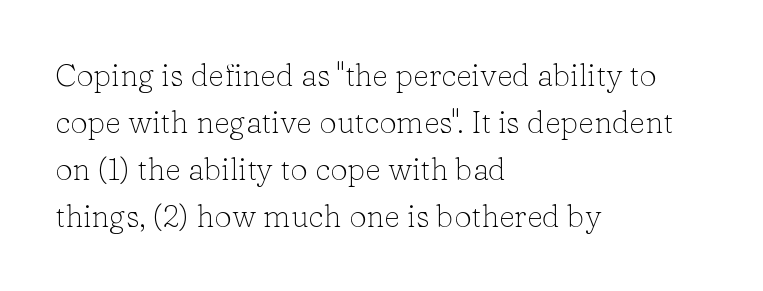
The image shows 31 px light serif type, upright; set left-aligned, normal line spacing (1.52x), normal letter spacing, not underlined; low stroke contrast and a medium x-height.
